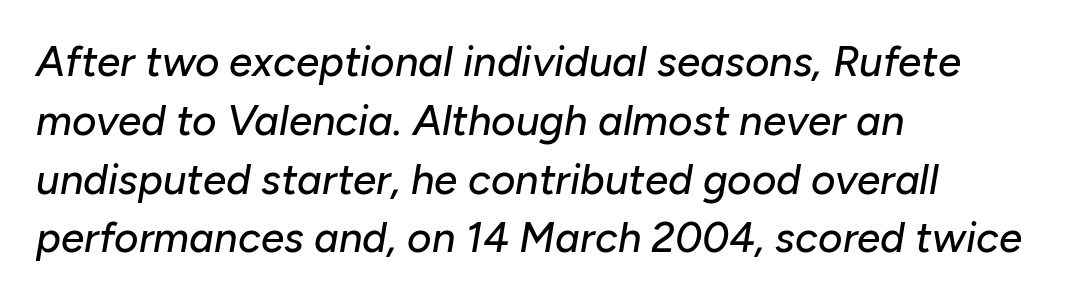
{"italic": "yes", "lean": "right", "slant_degrees": 10, "width": "normal", "stroke_contrast": "low", "x_height": "medium", "monospaced": "no", "underline": "no", "align": "left", "line_spacing": "normal", "line_spacing_ratio": 1.4, "letter_spacing": "normal", "letter_spacing_em": 0.0, "glyph_px": 42}
